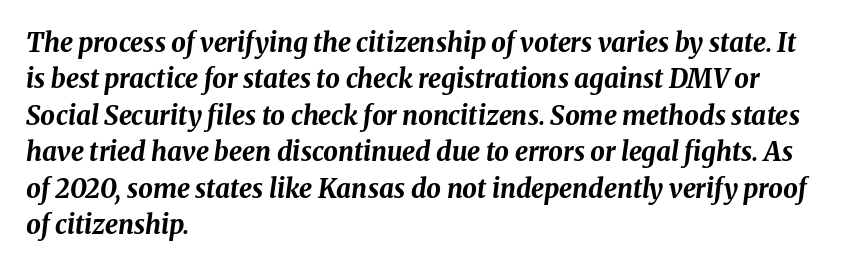
{"italic": "yes", "lean": "right", "slant_degrees": 8, "bold": "yes", "underline": "no", "align": "left", "line_spacing": "normal", "line_spacing_ratio": 1.4, "letter_spacing": "normal", "letter_spacing_em": 0.0, "glyph_px": 26}
